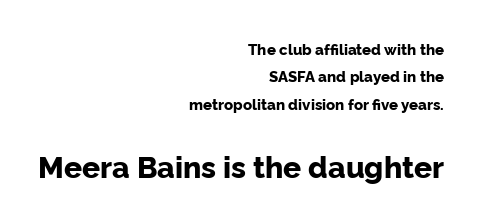
The image shows 30 px bold sans-serif type, upright; set right-aligned, line spacing 1.82x, normal letter spacing, not underlined; the second (bottom) block is 2.0x larger; low stroke contrast and a medium x-height.
